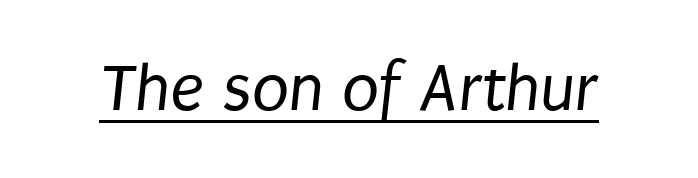
{"serif": "no", "bold": "no", "weight": "regular", "width": "condensed", "stroke_contrast": "low", "x_height": "large", "monospaced": "no", "underline": "yes", "letter_spacing": "normal", "letter_spacing_em": 0.0, "glyph_px": 68}
